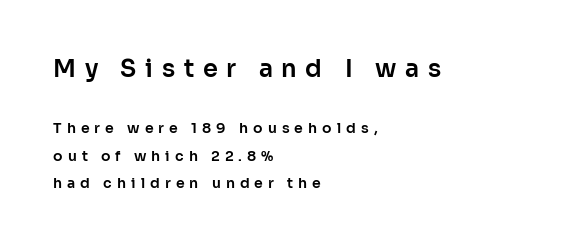
A student would call this left alignment; a typographer would say flush left, rag right. A typesetter would call this heavily tracked-out type. Posture: vertical. Note: larger setting up top, smaller setting below.
